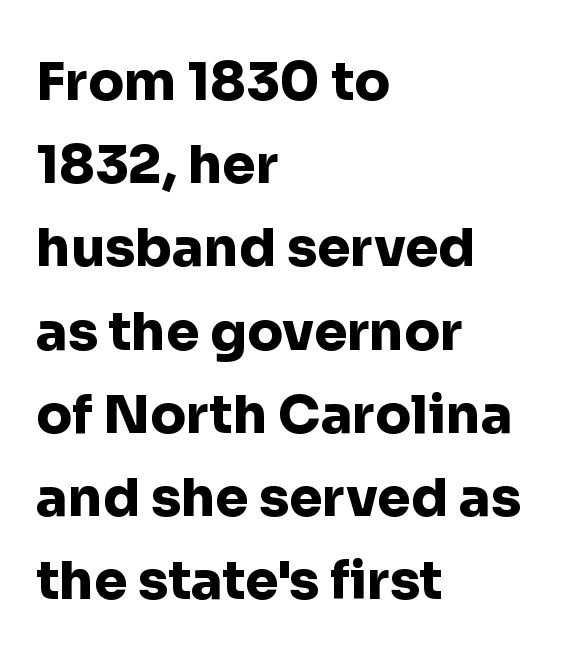
Q: Is the text bold? A: Yes.
Q: Is the text italic (slanted)? A: No, it is upright.
Q: Is the typeface a serif or a sans-serif typeface? A: Sans-serif.
Q: Is the text underlined? A: No.
Q: How is the paragraph aligned? A: Left-aligned.
Q: Is the spacing between letters normal or unusually wide? A: Normal.
Q: Is the spacing between lines tight, normal or loose? A: Normal.
Q: Width (condensed, normal, or wide)? A: Normal.
Q: Stroke contrast? A: Low.
Q: x-height? A: Medium.
Q: Monospaced? A: No.
